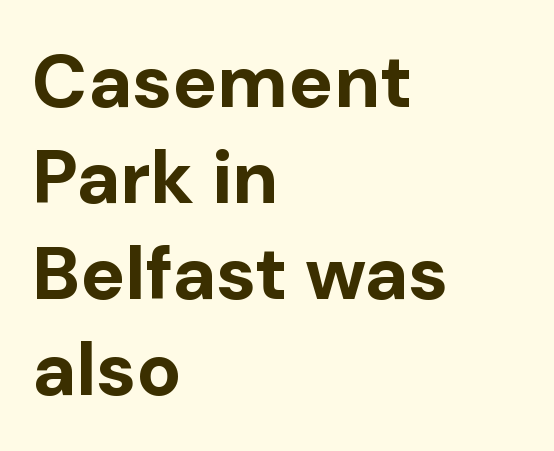
Proportional: the letters do not fall into vertical columns. Note: no serifs on the glyphs. The letters stand straight up with perfectly vertical stems. Descender tails drop into unmarked territory. Typeset ragged right — the left edge is the straight one.
